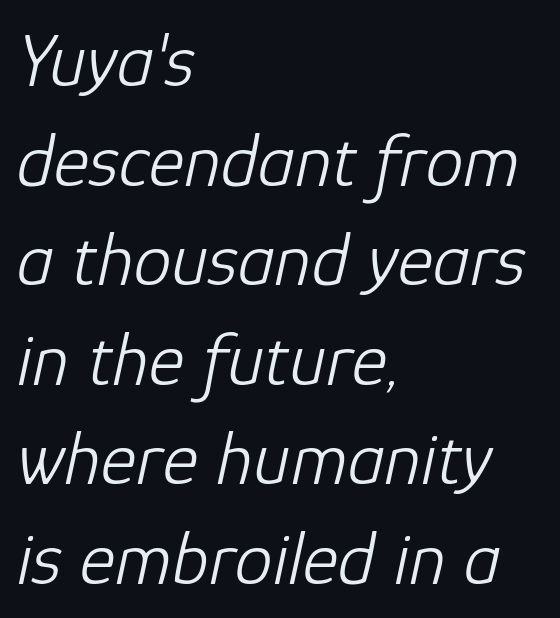
Q: Is the text bold? A: No.
Q: Is the text italic (slanted)? A: Yes, it leans right by about 12 degrees.
Q: Is the text underlined? A: No.
Q: How is the paragraph aligned? A: Left-aligned.
Q: Is the spacing between letters normal or unusually wide? A: Normal.
Q: Is the spacing between lines tight, normal or loose? A: Normal.
Q: Width (condensed, normal, or wide)? A: Normal.
Q: Stroke contrast? A: Low.
Q: x-height? A: Medium.
Q: Monospaced? A: No.
